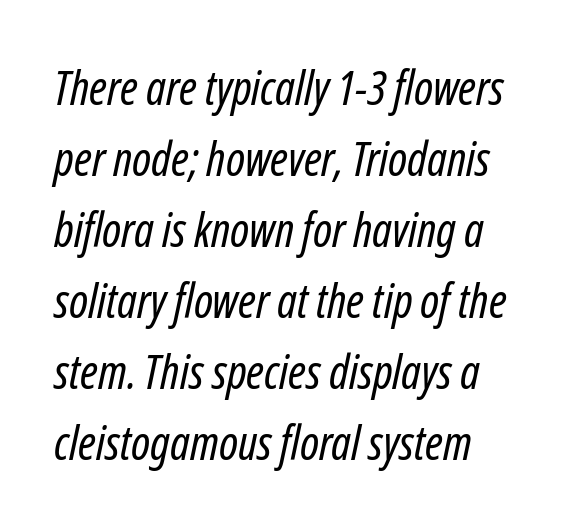
{"italic": "yes", "lean": "right", "slant_degrees": 12, "bold": "no", "weight": "regular", "width": "condensed", "stroke_contrast": "low", "x_height": "medium", "monospaced": "no", "underline": "no", "align": "left", "line_spacing": "normal", "line_spacing_ratio": 1.51, "letter_spacing": "normal", "letter_spacing_em": 0.0, "glyph_px": 47}
